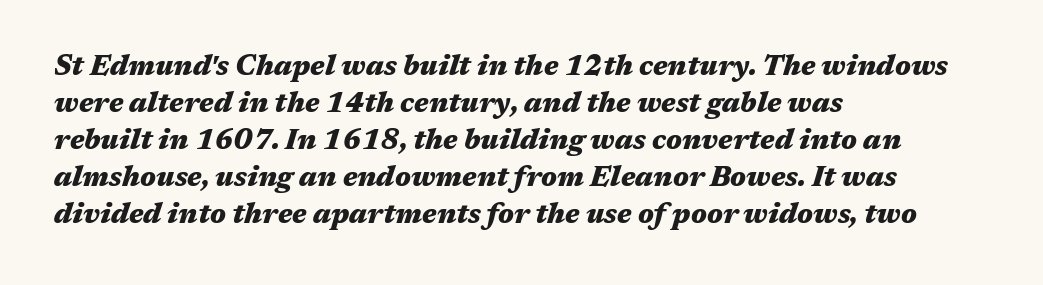
Q: Is the text bold? A: Yes.
Q: Is the text italic (slanted)? A: Yes, it leans right by about 17 degrees.
Q: Is the text underlined? A: No.
Q: How is the paragraph aligned? A: Left-aligned.
Q: Is the spacing between letters normal or unusually wide? A: Normal.
Q: Is the spacing between lines tight, normal or loose? A: Normal.
Q: Width (condensed, normal, or wide)? A: Wide.
Q: Stroke contrast? A: Medium.
Q: x-height? A: Medium.
Q: Monospaced? A: No.
